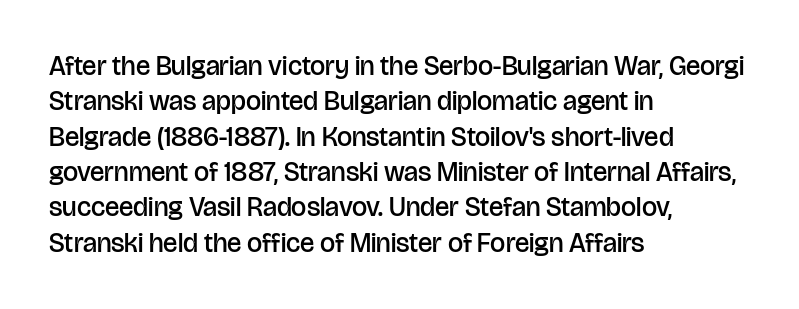
Q: Is the text bold? A: Semi-bold.
Q: Is the text italic (slanted)? A: No, it is upright.
Q: Is the text underlined? A: No.
Q: How is the paragraph aligned? A: Left-aligned.
Q: Is the spacing between letters normal or unusually wide? A: Normal.
Q: Is the spacing between lines tight, normal or loose? A: Normal.
